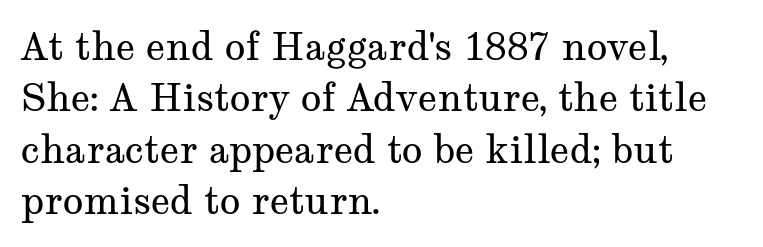
Q: Is the text bold? A: No.
Q: Is the text italic (slanted)? A: No, it is upright.
Q: Is the typeface a serif or a sans-serif typeface? A: Serif.
Q: Is the text underlined? A: No.
Q: How is the paragraph aligned? A: Left-aligned.
Q: Is the spacing between letters normal or unusually wide? A: Normal.
Q: Is the spacing between lines tight, normal or loose? A: Normal.
Q: Width (condensed, normal, or wide)? A: Wide.
Q: Stroke contrast? A: Medium.
Q: x-height? A: Medium.
Q: Monospaced? A: No.
